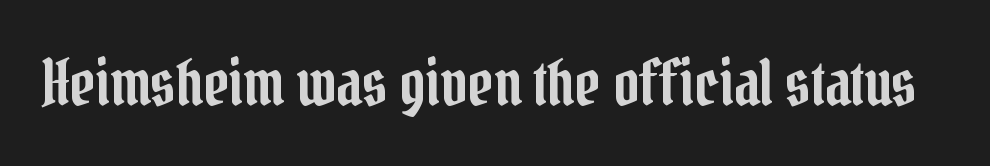
Q: Is the text italic (slanted)? A: No, it is upright.
Q: Is the typeface a serif or a sans-serif typeface? A: Serif.
Q: Is the text underlined? A: No.
Q: Is the spacing between letters normal or unusually wide? A: Normal.
Q: Width (condensed, normal, or wide)? A: Condensed.
Q: Stroke contrast? A: Low.
Q: x-height? A: Medium.
Q: Monospaced? A: No.
